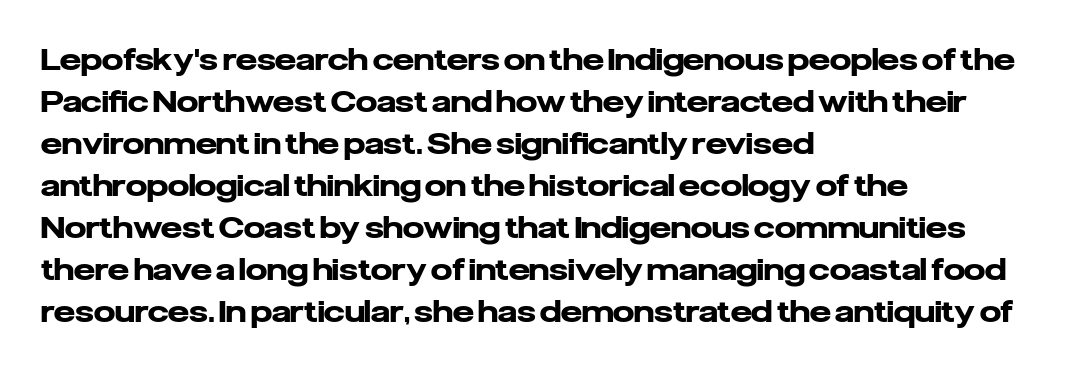
{"serif": "no", "italic": "no", "bold": "yes", "weight": "heavy", "width": "normal", "stroke_contrast": "low", "x_height": "medium", "monospaced": "no", "underline": "no", "align": "left", "line_spacing": "normal", "line_spacing_ratio": 1.4, "letter_spacing": "normal", "letter_spacing_em": 0.0, "glyph_px": 30}
